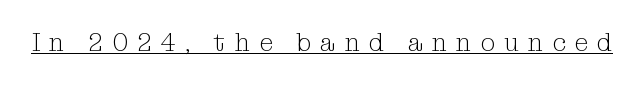
The image shows 25 px text type, upright; set unusually wide letter spacing (+0.37 em), underlined.
